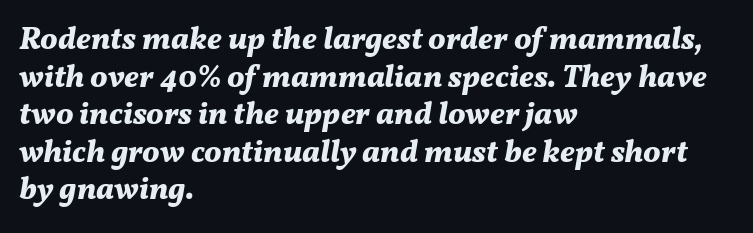
Q: Is the text bold? A: Yes.
Q: Is the text italic (slanted)? A: Yes, it leans right by about 11 degrees.
Q: Is the text underlined? A: No.
Q: How is the paragraph aligned? A: Left-aligned.
Q: Is the spacing between letters normal or unusually wide? A: Normal.
Q: Width (condensed, normal, or wide)? A: Normal.
Q: Stroke contrast? A: Medium.
Q: x-height? A: Medium.
Q: Monospaced? A: No.
